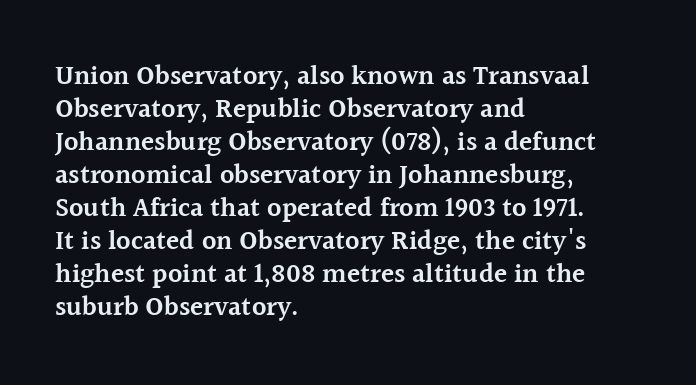
Q: Is the text bold? A: Semi-bold.
Q: Is the text italic (slanted)? A: No, it is upright.
Q: Is the text underlined? A: No.
Q: How is the paragraph aligned? A: Left-aligned.
Q: Is the spacing between letters normal or unusually wide? A: Normal.
